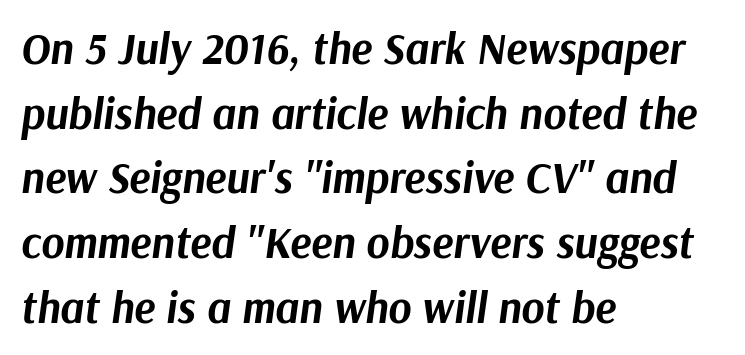
Letter spacing: default. Each row of text sits above clean, open space. Here the designer chose a conventional face with non-uniform glyph widths. Interline gaps are of average width in this sample.
